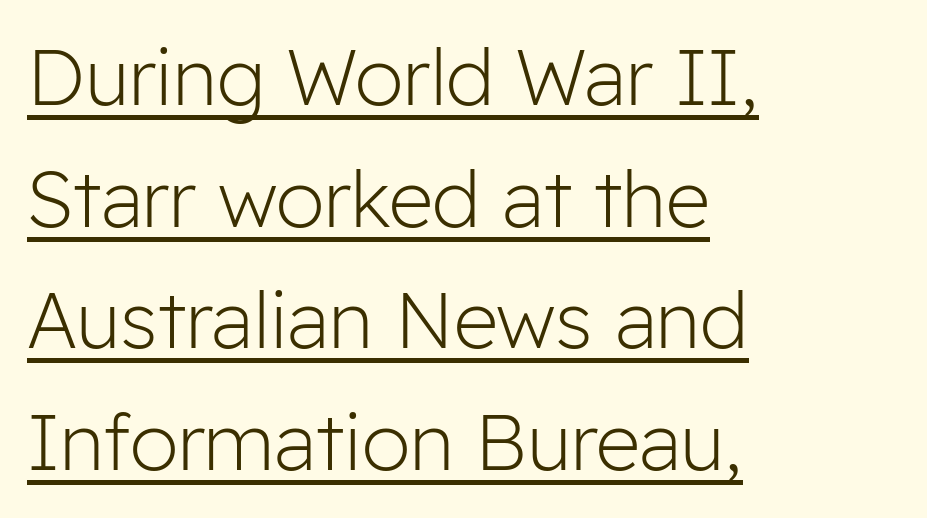
{"serif": "no", "italic": "no", "bold": "no", "weight": "light", "width": "normal", "stroke_contrast": "low", "x_height": "medium", "monospaced": "no", "underline": "yes", "align": "left", "line_spacing": "normal", "line_spacing_ratio": 1.56, "letter_spacing": "normal", "letter_spacing_em": 0.0, "glyph_px": 78}
